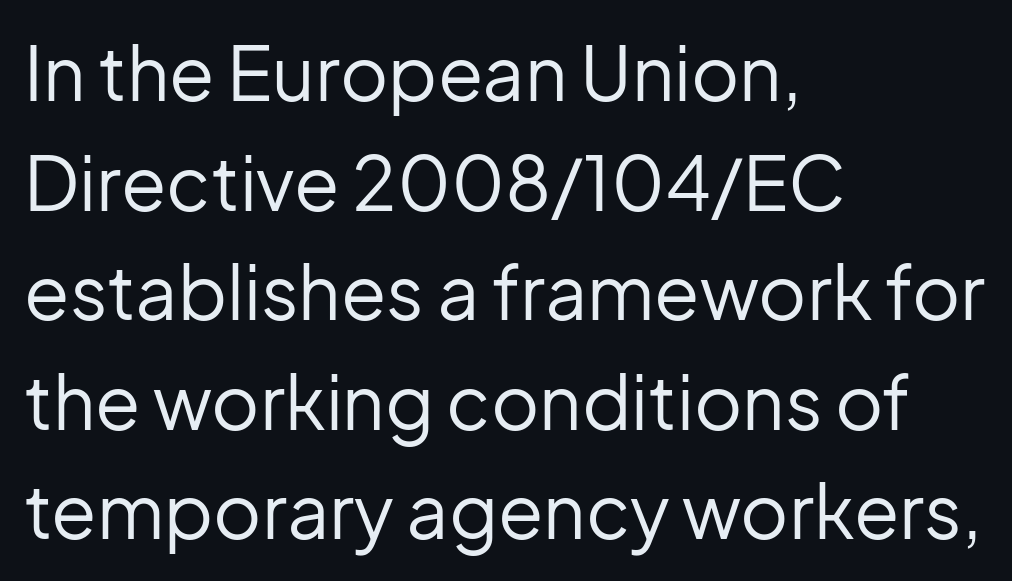
The image shows 74 px regular-weight sans-serif type, upright; set left-aligned, normal line spacing (1.48x), normal letter spacing, not underlined; low stroke contrast and a medium x-height.
